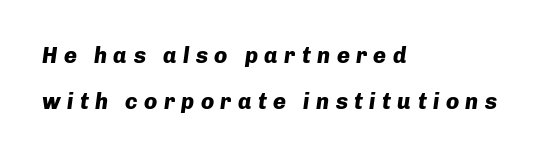
Horizontally, the lines are justified to the leading edge only. These lines were composed using italics. Notice how thick the strokes are: this is what a full bold looks like. The line-height multiplier appears high, well above default.
